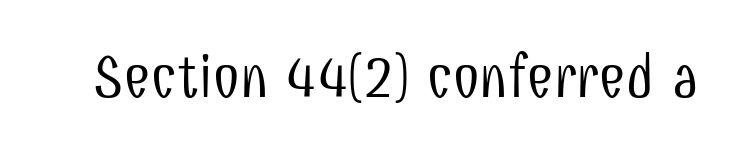
Q: Is the text bold? A: No.
Q: Is the text italic (slanted)? A: No, it is upright.
Q: Is the typeface a serif or a sans-serif typeface? A: Sans-serif.
Q: Is the text underlined? A: No.
Q: Is the spacing between letters normal or unusually wide? A: Normal.
Q: Width (condensed, normal, or wide)? A: Condensed.
Q: Stroke contrast? A: Low.
Q: x-height? A: Medium.
Q: Monospaced? A: No.
